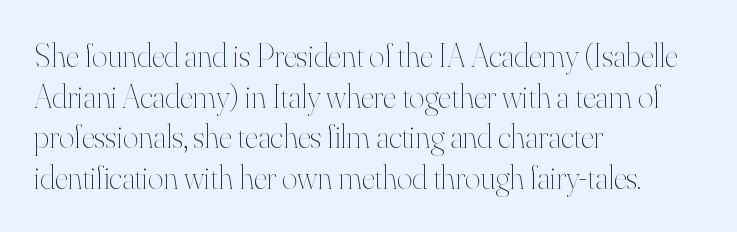
The image shows 33 px thin type, upright; set left-aligned, line spacing 1.23x, normal letter spacing, not underlined; high stroke contrast and a small x-height.
